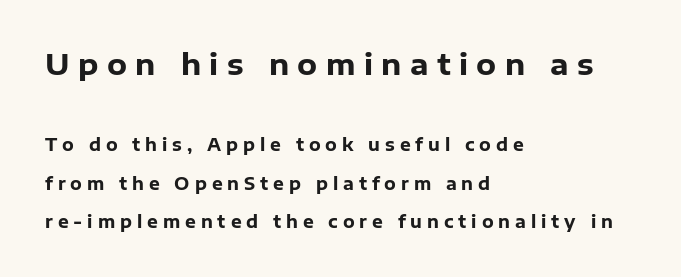
The image shows 29 px heavy sans-serif type, upright; set left-aligned, loose line spacing (2.25x), unusually wide letter spacing (+0.29 em), not underlined; the first (top) block is 1.71x larger; low stroke contrast and a medium x-height.
